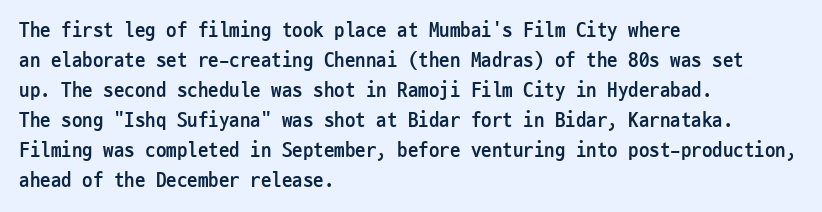
The image shows 21 px bold type, upright; set left-aligned, normal line spacing (1.43x), normal letter spacing, not underlined.
